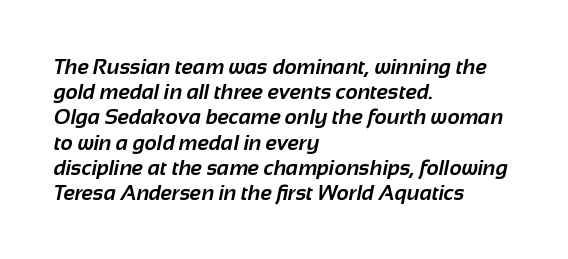
Q: Is the text bold? A: Yes.
Q: Is the text underlined? A: No.
Q: How is the paragraph aligned? A: Left-aligned.
Q: Is the spacing between letters normal or unusually wide? A: Normal.
